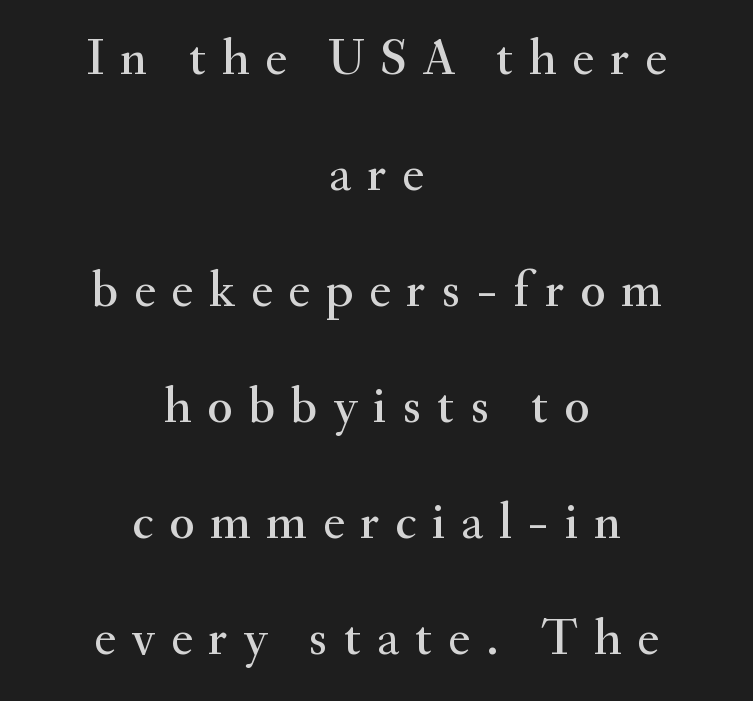
Q: Is the text italic (slanted)? A: No, it is upright.
Q: Is the typeface a serif or a sans-serif typeface? A: Serif.
Q: Is the text underlined? A: No.
Q: How is the paragraph aligned? A: Centered.
Q: Is the spacing between letters normal or unusually wide? A: Unusually wide.
Q: Is the spacing between lines tight, normal or loose? A: Loose.
Q: Width (condensed, normal, or wide)? A: Normal.
Q: Stroke contrast? A: Medium.
Q: x-height? A: Small.
Q: Monospaced? A: No.
